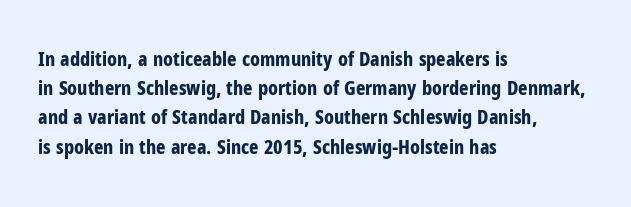
The image shows 20 px bold type, upright; set left-aligned, normal line spacing (1.46x), normal letter spacing, not underlined.
